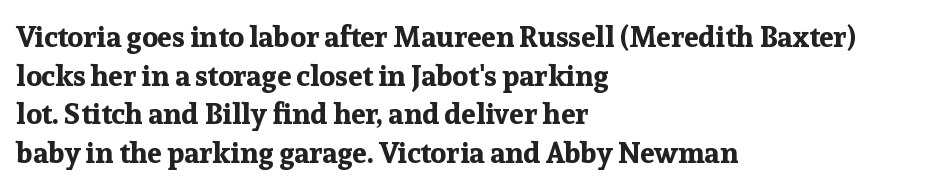
Q: Is the text bold? A: Yes.
Q: Is the text italic (slanted)? A: No, it is upright.
Q: Is the typeface a serif or a sans-serif typeface? A: Serif.
Q: Is the text underlined? A: No.
Q: How is the paragraph aligned? A: Left-aligned.
Q: Is the spacing between letters normal or unusually wide? A: Normal.
Q: Is the spacing between lines tight, normal or loose? A: Normal.
Q: Width (condensed, normal, or wide)? A: Normal.
Q: Stroke contrast? A: Low.
Q: x-height? A: Medium.
Q: Monospaced? A: No.
